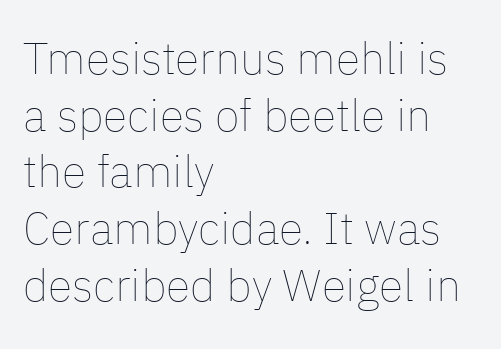
{"italic": "no", "bold": "no", "weight": "thin", "width": "normal", "stroke_contrast": "low", "x_height": "medium", "monospaced": "no", "underline": "no", "align": "left", "line_spacing": "normal", "line_spacing_ratio": 1.26, "letter_spacing": "normal", "letter_spacing_em": 0.0, "glyph_px": 45}
